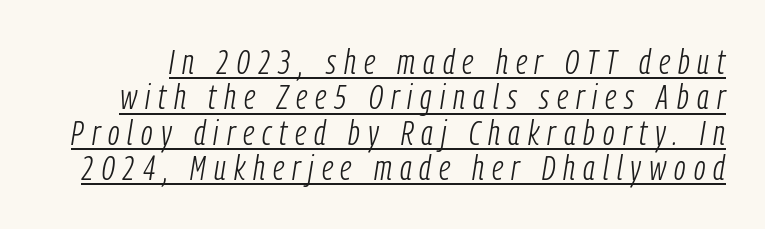
Q: Is the text bold? A: No.
Q: Is the text italic (slanted)? A: Yes, it leans right by about 9 degrees.
Q: Is the text underlined? A: Yes.
Q: Is the spacing between letters normal or unusually wide? A: Unusually wide.
Q: Is the spacing between lines tight, normal or loose? A: Tight.
Q: Width (condensed, normal, or wide)? A: Condensed.
Q: Stroke contrast? A: Low.
Q: x-height? A: Medium.
Q: Monospaced? A: No.
